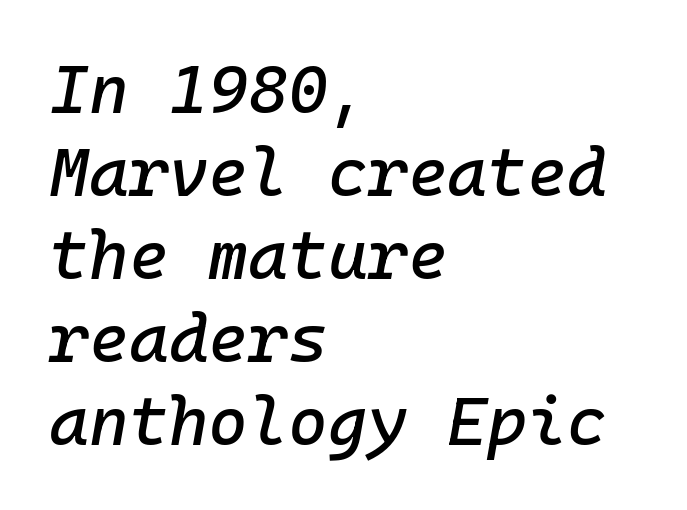
Q: Is the text italic (slanted)? A: Yes, it leans right by about 10 degrees.
Q: Is the text underlined? A: No.
Q: How is the paragraph aligned? A: Left-aligned.
Q: Is the spacing between letters normal or unusually wide? A: Normal.
Q: Width (condensed, normal, or wide)? A: Normal.
Q: Stroke contrast? A: Low.
Q: x-height? A: Medium.
